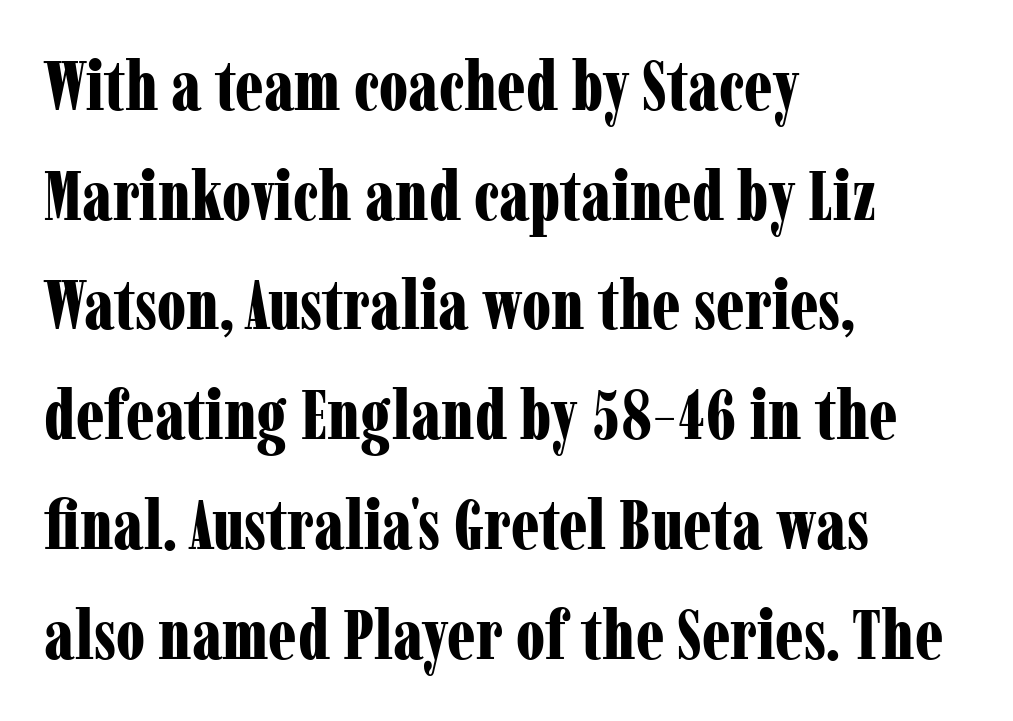
{"serif": "yes", "italic": "no", "bold": "yes", "weight": "bold", "width": "condensed", "stroke_contrast": "low", "x_height": "medium", "monospaced": "no", "underline": "no", "align": "left", "line_spacing": "normal", "line_spacing_ratio": 1.59, "letter_spacing": "normal", "letter_spacing_em": 0.0, "glyph_px": 69}
